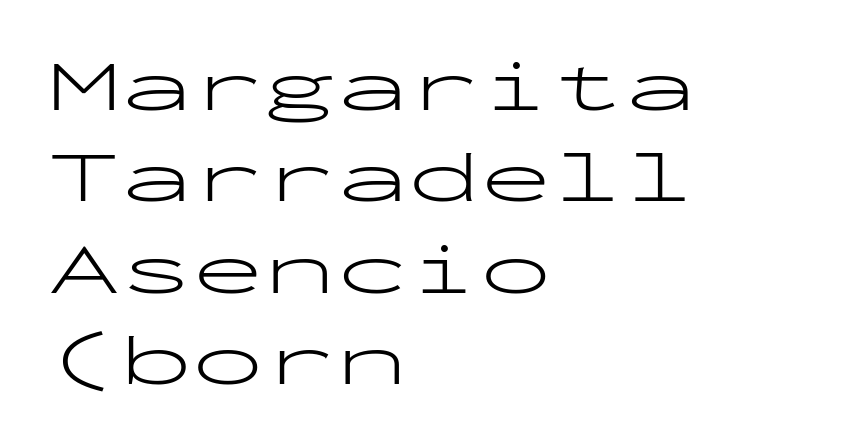
The image shows 72 px light, wide sans-serif type, upright, monospaced; set left-aligned, normal line spacing (1.27x), normal letter spacing, not underlined; low stroke contrast and a medium x-height.
